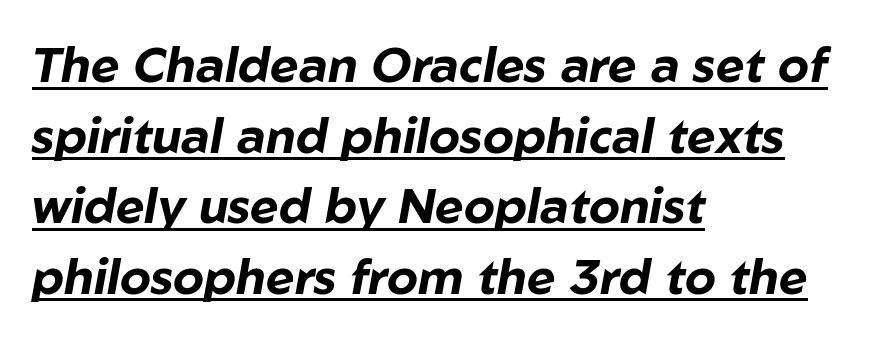
{"italic": "yes", "lean": "right", "slant_degrees": 10, "bold": "yes", "weight": "bold", "width": "normal", "stroke_contrast": "low", "x_height": "medium", "monospaced": "no", "underline": "yes", "align": "left", "line_spacing": "normal", "line_spacing_ratio": 1.44, "letter_spacing": "normal", "letter_spacing_em": 0.0, "glyph_px": 49}
